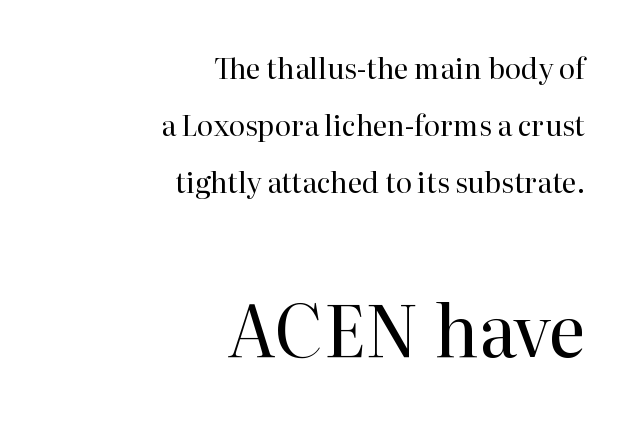
Q: Is the text bold? A: No.
Q: Is the text italic (slanted)? A: No, it is upright.
Q: Is the typeface a serif or a sans-serif typeface? A: Serif.
Q: Is the text underlined? A: No.
Q: How is the paragraph aligned? A: Right-aligned.
Q: Is the spacing between letters normal or unusually wide? A: Normal.
Q: Is the spacing between lines tight, normal or loose? A: Loose.
Q: Which block of text is set in a larger size, the first (top) or the second (bottom)? A: The second (bottom) one.
Q: Width (condensed, normal, or wide)? A: Normal.
Q: Stroke contrast? A: High.
Q: x-height? A: Medium.
Q: Monospaced? A: No.
